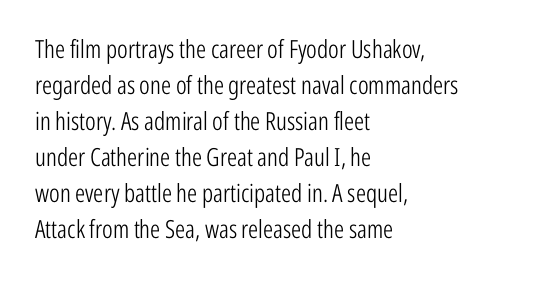
The rendering anchors every line to the left-hand side. Words appear dense and cohesive because spacing is normal. Does the leading feel generous? No, just average. A quiet, ordinary-to-light weight characterises the typeface.
